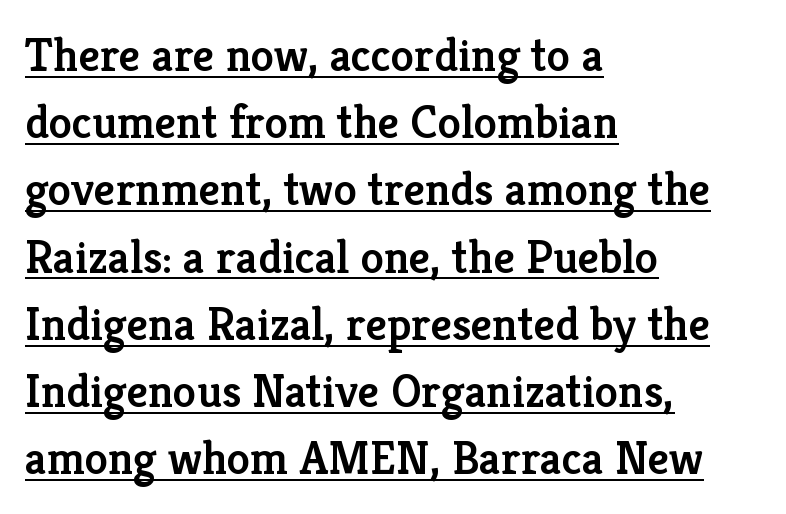
The image shows 47 px semibold serif type, upright; set left-aligned, normal line spacing (1.43x), normal letter spacing, underlined; low stroke contrast and a medium x-height.
